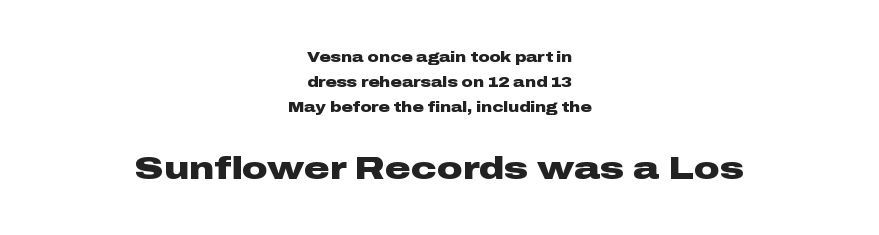
{"serif": "no", "italic": "no", "bold": "yes", "weight": "heavy", "width": "wide", "stroke_contrast": "low", "x_height": "medium", "monospaced": "no", "underline": "no", "align": "center", "line_spacing_ratio": 1.79, "letter_spacing": "normal", "letter_spacing_em": 0.0, "larger_block": "second", "size_ratio": 2.29, "glyph_px": 32}
